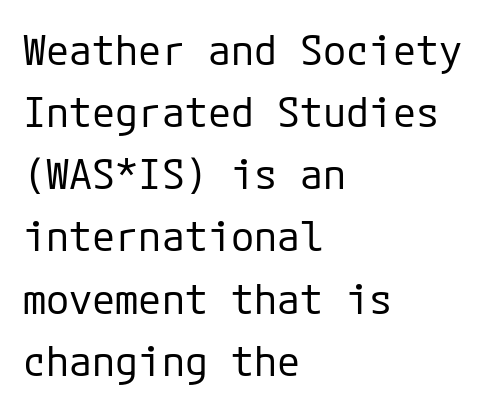
{"serif": "no", "italic": "no", "bold": "no", "weight": "regular", "width": "normal", "stroke_contrast": "low", "x_height": "medium", "underline": "no", "align": "left", "line_spacing": "normal", "line_spacing_ratio": 1.48, "letter_spacing": "normal", "letter_spacing_em": 0.0, "glyph_px": 42}
